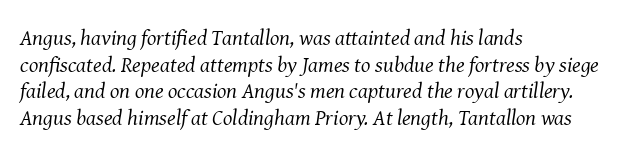
{"italic": "yes", "lean": "right", "slant_degrees": 8, "bold": "no", "underline": "no", "align": "left", "line_spacing_ratio": 1.21, "letter_spacing": "normal", "letter_spacing_em": 0.0, "glyph_px": 22}
